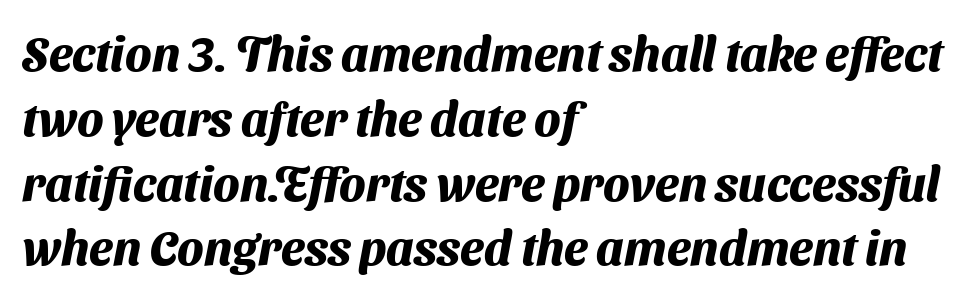
Q: Is the text bold? A: Yes.
Q: Is the typeface a serif or a sans-serif typeface? A: Sans-serif.
Q: Is the text underlined? A: No.
Q: How is the paragraph aligned? A: Left-aligned.
Q: Is the spacing between letters normal or unusually wide? A: Normal.
Q: Is the spacing between lines tight, normal or loose? A: Normal.
Q: Width (condensed, normal, or wide)? A: Normal.
Q: Stroke contrast? A: Medium.
Q: x-height? A: Medium.
Q: Monospaced? A: No.
